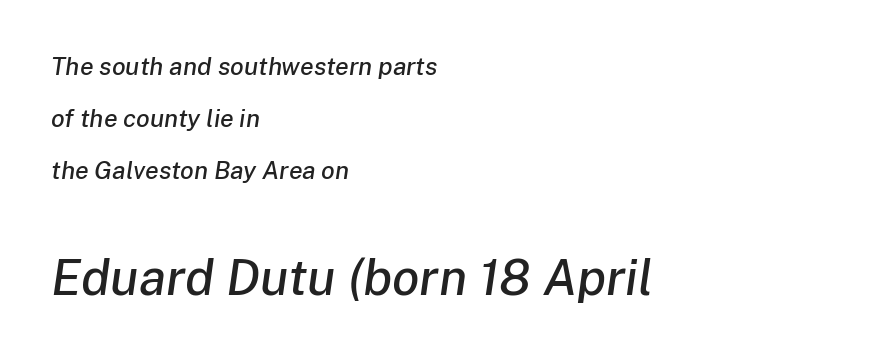
Q: Is the text italic (slanted)? A: Yes, it leans right by about 8 degrees.
Q: Is the text underlined? A: No.
Q: How is the paragraph aligned? A: Left-aligned.
Q: Is the spacing between letters normal or unusually wide? A: Normal.
Q: Is the spacing between lines tight, normal or loose? A: Loose.
Q: Which block of text is set in a larger size, the first (top) or the second (bottom)? A: The second (bottom) one.
Q: Width (condensed, normal, or wide)? A: Normal.
Q: Stroke contrast? A: Low.
Q: x-height? A: Medium.
Q: Monospaced? A: No.
